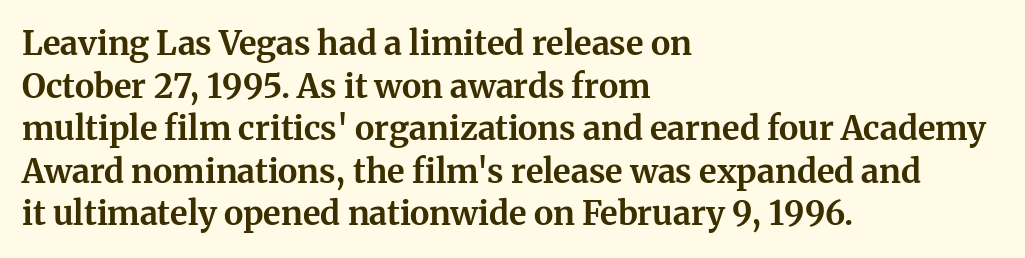
Has an underline been added? It has not. Do the characters align in a grid? No, the font is proportional. The type family on display is of the serif kind. This block has exactly the height ordinary leading produces. In terms of posture, this sample is upright.
